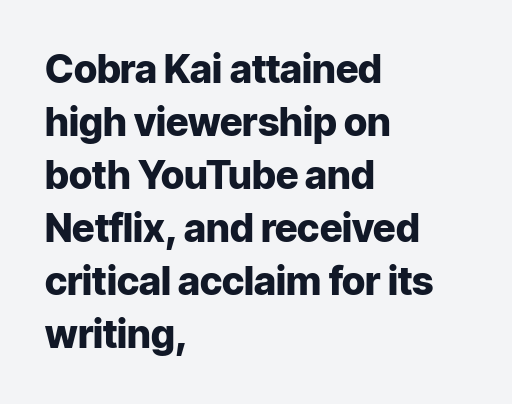
The image shows 39 px heavy sans-serif type, upright; set left-aligned, normal line spacing (1.36x), normal letter spacing, not underlined; low stroke contrast and a medium x-height.
